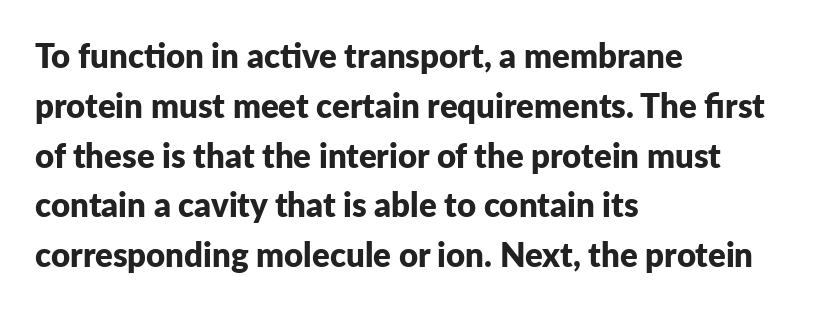
This sample uses an upright cut, with every glyph sitting square on the baseline. Grotesque or geometric, the face here clearly has no serifs. This rendering features lettering with no underline. A full-strength bold gives these letters their thick strokes. Think of a printed novel: that variable character pitch is what you see here. The text block is weighted toward the left margin, trailing off unevenly rightward.
